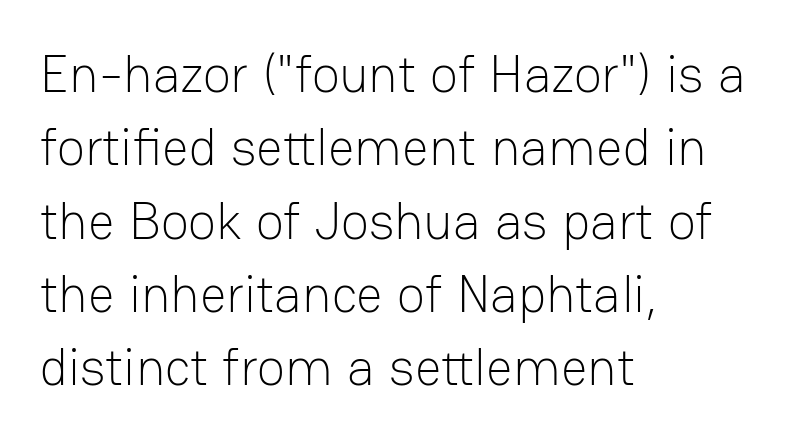
The image shows 52 px light sans-serif type, upright; set left-aligned, normal line spacing (1.41x), normal letter spacing, not underlined; low stroke contrast and a medium x-height.
